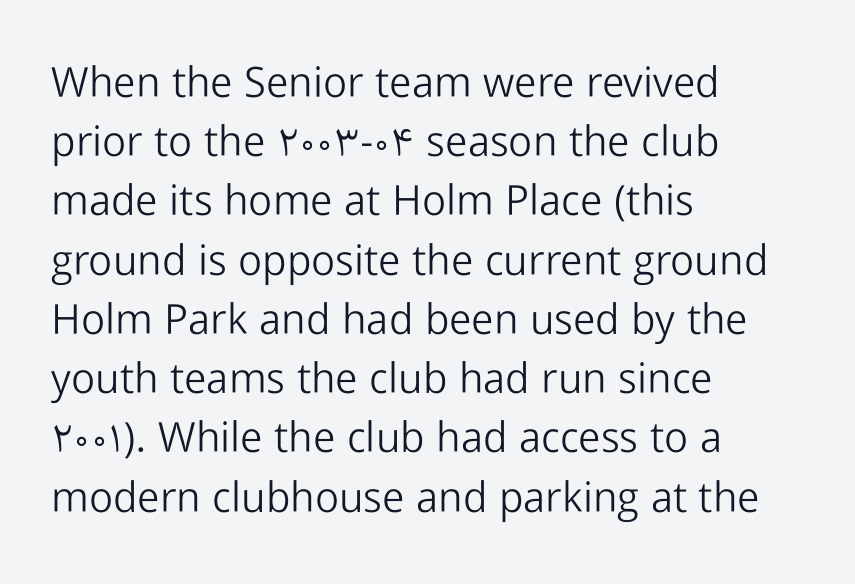
The image shows 42 px light sans-serif type, upright; set left-aligned, normal line spacing (1.41x), normal letter spacing, not underlined; low stroke contrast and a medium x-height.
